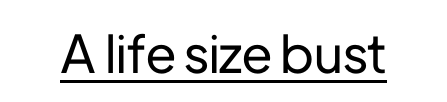
The image shows 52 px sans-serif type, upright; set normal letter spacing, underlined; low stroke contrast and a medium x-height.
